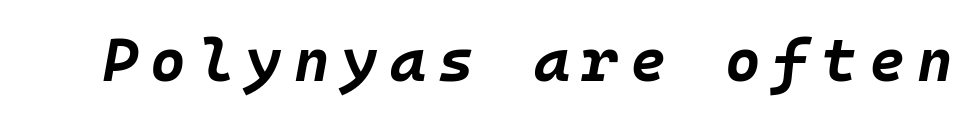
The image shows 61 px bold type, italic (leaning right), monospaced; set unusually wide letter spacing (+0.2 em), not underlined; low stroke contrast and a large x-height.
